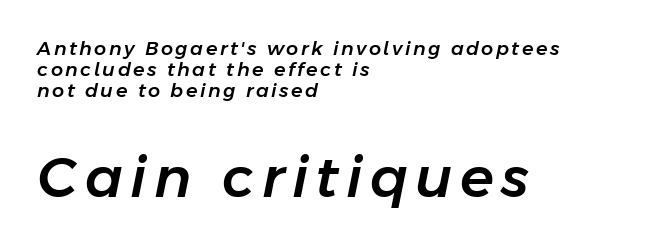
The image shows 56 px text type, italic (leaning right); set left-aligned, tight line spacing (1.1x), not underlined; the second (bottom) block is 2.95x larger; low stroke contrast and a medium x-height.
